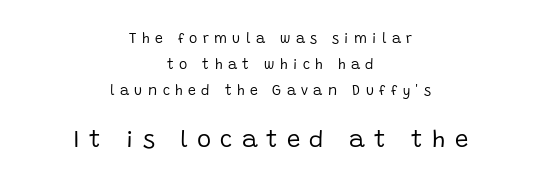
Q: Is the text bold? A: No.
Q: Is the text italic (slanted)? A: No, it is upright.
Q: Is the text underlined? A: No.
Q: How is the paragraph aligned? A: Centered.
Q: Is the spacing between letters normal or unusually wide? A: Unusually wide.
Q: Which block of text is set in a larger size, the first (top) or the second (bottom)? A: The second (bottom) one.
